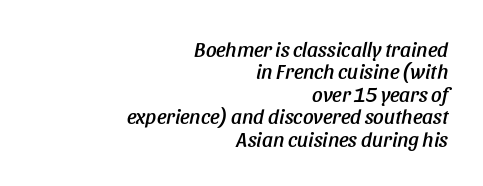
{"italic": "yes", "lean": "right", "slant_degrees": 11, "underline": "no", "align": "right", "line_spacing": "tight", "line_spacing_ratio": 1.07, "letter_spacing": "normal", "letter_spacing_em": 0.0, "glyph_px": 21}
